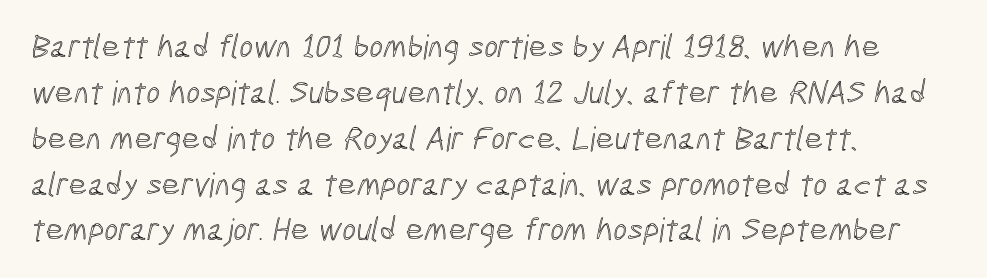
The image shows 33 px condensed type; set left-aligned, normal line spacing (1.39x), normal letter spacing, not underlined; a medium x-height.
